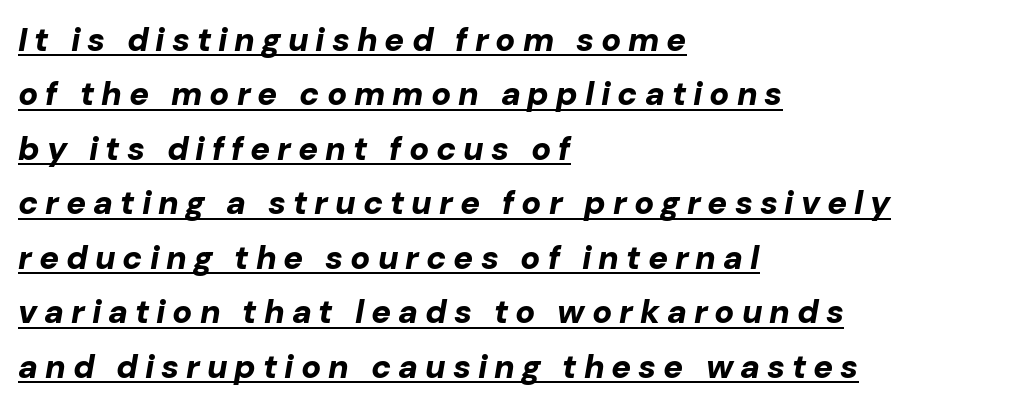
Q: Is the text bold? A: Yes.
Q: Is the text italic (slanted)? A: Yes, it leans right by about 10 degrees.
Q: Is the text underlined? A: Yes.
Q: How is the paragraph aligned? A: Left-aligned.
Q: Is the spacing between letters normal or unusually wide? A: Unusually wide.
Q: Is the spacing between lines tight, normal or loose? A: Normal.
Q: Width (condensed, normal, or wide)? A: Normal.
Q: Stroke contrast? A: Low.
Q: x-height? A: Medium.
Q: Monospaced? A: No.
